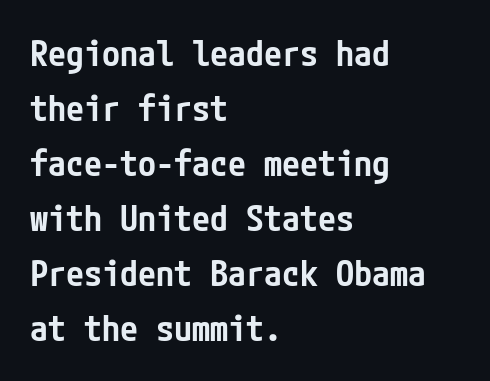
The image shows 36 px semibold, condensed sans-serif type, upright; set left-aligned, normal line spacing (1.53x), normal letter spacing, not underlined; low stroke contrast and a medium x-height.
